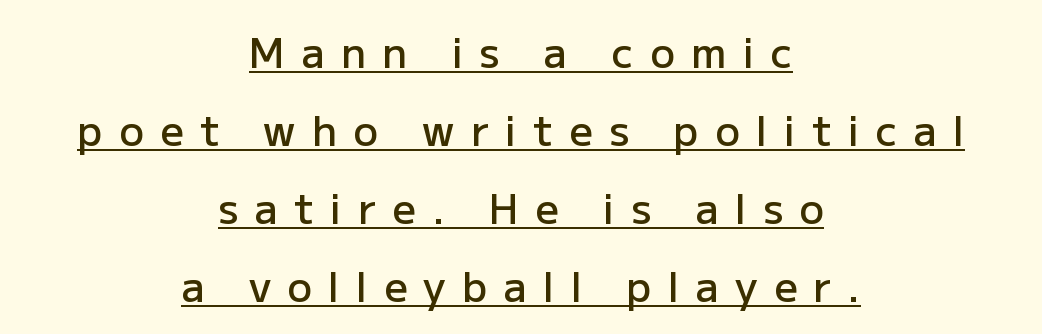
Q: Is the text bold? A: Semi-bold.
Q: Is the text italic (slanted)? A: No, it is upright.
Q: Is the typeface a serif or a sans-serif typeface? A: Sans-serif.
Q: Is the text underlined? A: Yes.
Q: How is the paragraph aligned? A: Centered.
Q: Is the spacing between letters normal or unusually wide? A: Unusually wide.
Q: Is the spacing between lines tight, normal or loose? A: Loose.
Q: Width (condensed, normal, or wide)? A: Normal.
Q: Stroke contrast? A: Low.
Q: x-height? A: Medium.
Q: Monospaced? A: No.
